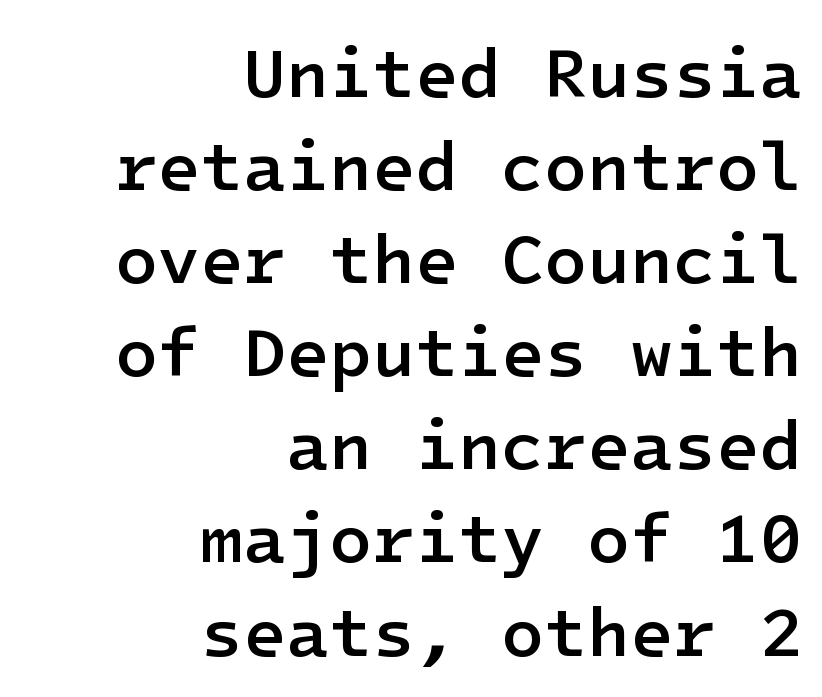
{"serif": "no", "italic": "no", "bold": "semi", "weight": "semibold", "width": "normal", "stroke_contrast": "low", "x_height": "medium", "underline": "no", "align": "right", "line_spacing": "normal", "line_spacing_ratio": 1.33, "letter_spacing": "normal", "letter_spacing_em": 0.0, "glyph_px": 70}
